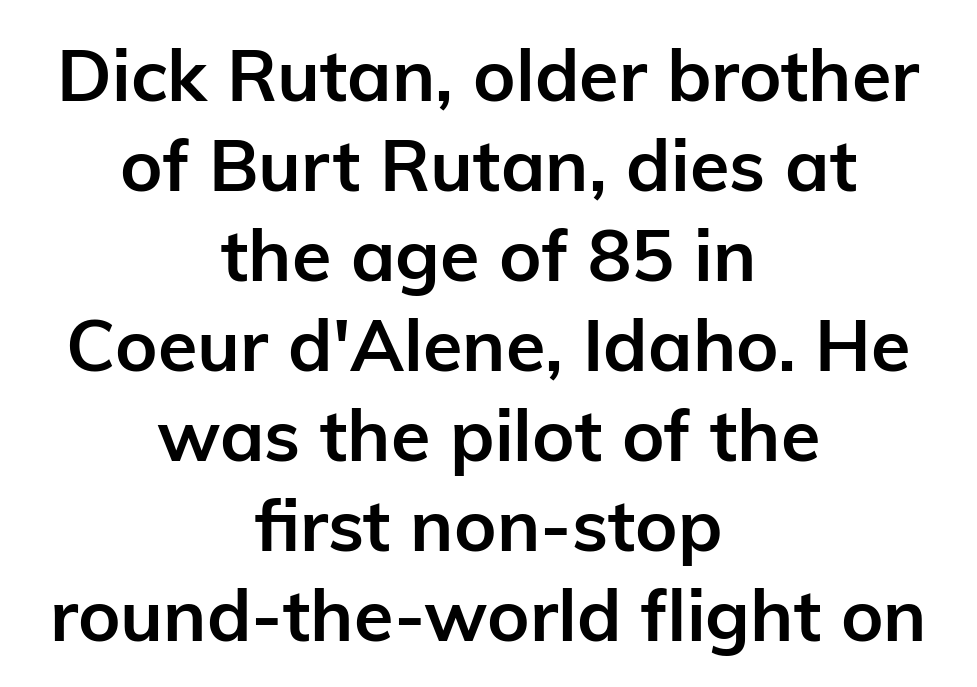
The image shows 72 px semibold sans-serif type, upright; set centered, normal line spacing (1.25x), normal letter spacing, not underlined; low stroke contrast and a medium x-height.
